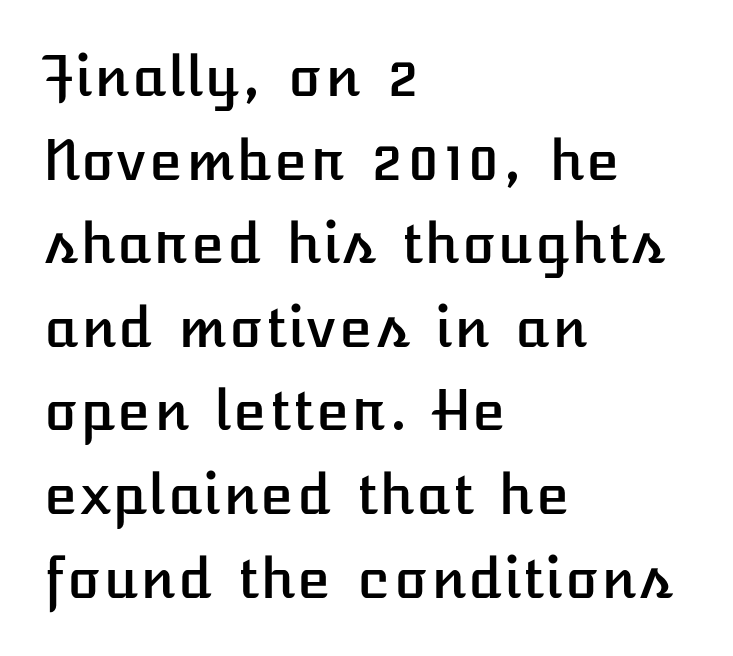
{"italic": "no", "width": "normal", "stroke_contrast": "low", "x_height": "medium", "underline": "no", "align": "left", "line_spacing": "normal", "line_spacing_ratio": 1.52, "letter_spacing": "normal", "letter_spacing_em": 0.0, "glyph_px": 55}
